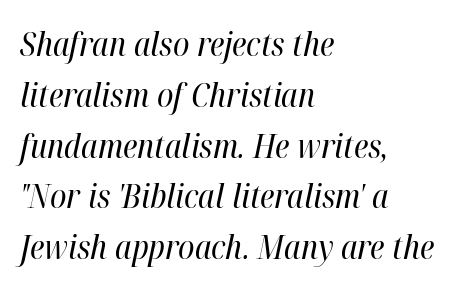
The image shows 33 px regular-weight, condensed type, italic (leaning right); set left-aligned, normal line spacing (1.54x), normal letter spacing, not underlined; high stroke contrast and a medium x-height.
